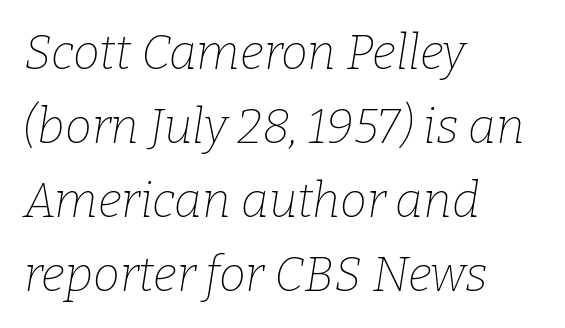
The image shows 48 px thin serif type, italic (leaning right); set left-aligned, normal line spacing (1.54x), normal letter spacing, not underlined; low stroke contrast and a medium x-height.
